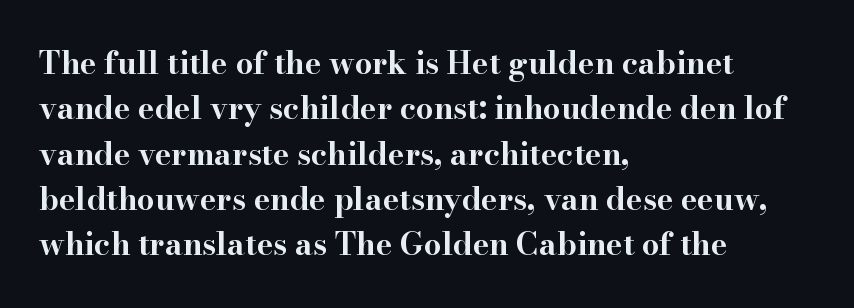
The image shows 31 px bold, wide serif type, upright; set left-aligned, normal line spacing (1.46x), normal letter spacing, not underlined; high stroke contrast and a small x-height.
